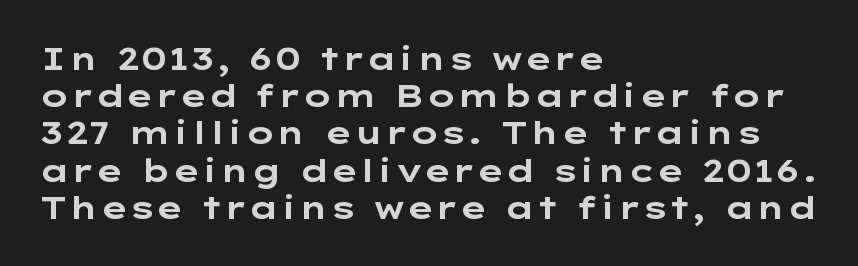
{"serif": "no", "italic": "no", "bold": "yes", "weight": "bold", "width": "wide", "stroke_contrast": "low", "x_height": "medium", "underline": "no", "align": "left", "line_spacing_ratio": 1.2, "letter_spacing": "normal", "letter_spacing_em": 0.0, "glyph_px": 31}
